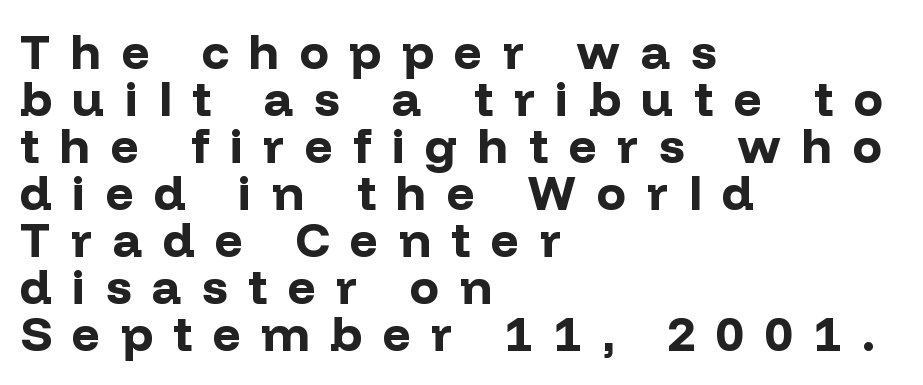
Does the copy run flush right? No — it runs flush left. Honestly, the rows look squashed on top of each other. Looks like regular typesetting: each glyph gets only the width it needs. The letters stand straight up with perfectly vertical stems. Does extra space separate the letters? Yes, quite a lot of it. The font family rendered here belongs to the sans-serif group.
